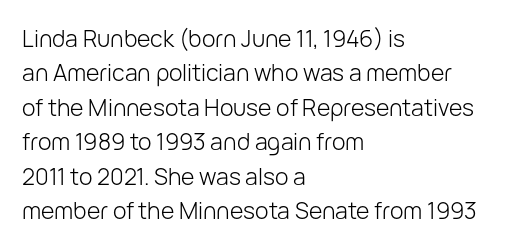
{"italic": "no", "bold": "no", "underline": "no", "align": "left", "line_spacing": "normal", "line_spacing_ratio": 1.5, "letter_spacing": "normal", "letter_spacing_em": 0.0, "glyph_px": 23}
